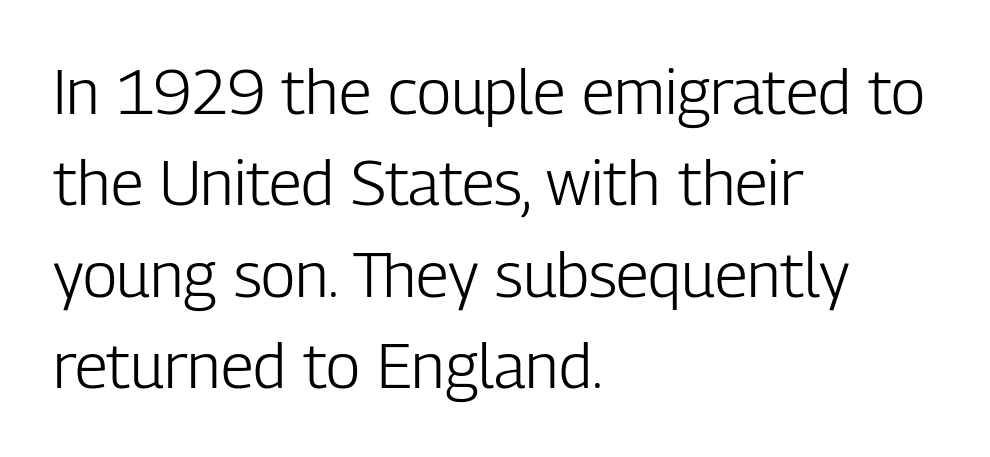
A normal amount of white space separates one row of letters from the next. A typesetter would call this zero additional tracking. Nothing heavy about these letters — not bold at all. Each row of text sits above clean, open space. Note: no serifs on the glyphs.
